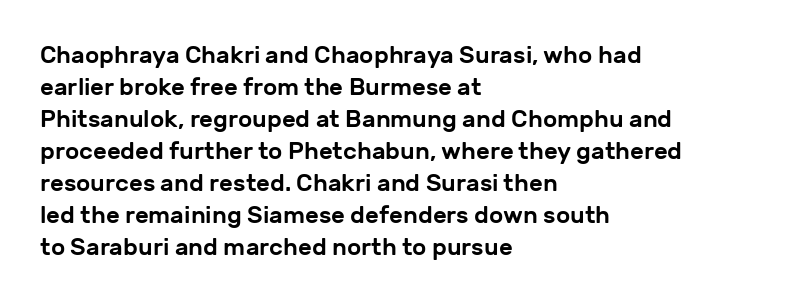
{"italic": "no", "underline": "no", "align": "left", "line_spacing": "normal", "line_spacing_ratio": 1.33, "letter_spacing": "normal", "letter_spacing_em": 0.0, "glyph_px": 24}
